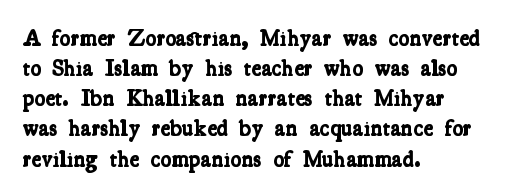
The image shows 23 px bold type; set left-aligned, normal line spacing (1.31x), normal letter spacing, not underlined.
